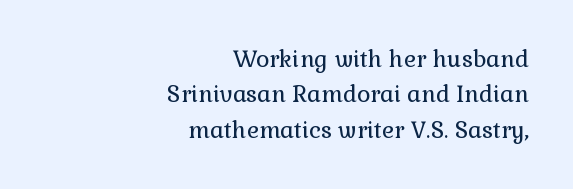
{"italic": "no", "bold": "no", "underline": "no", "align": "right", "line_spacing": "normal", "line_spacing_ratio": 1.54, "letter_spacing": "normal", "letter_spacing_em": 0.0, "glyph_px": 23}
